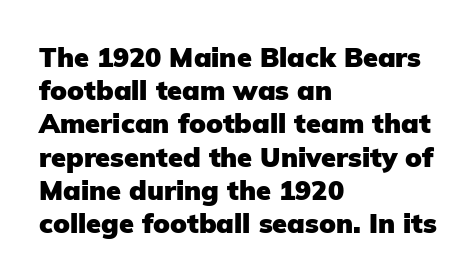
There is no visible air inserted between adjacent glyphs. In terms of weight, the rendering is a true, heavy bold. Visually the block forms a straight wall on the left and a jagged coastline on the right. Lines of text with bare space underneath. If you drew a line through each stem, it would be perfectly vertical.
